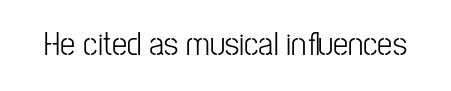
{"serif": "no", "italic": "no", "width": "condensed", "stroke_contrast": "low", "x_height": "medium", "monospaced": "no", "underline": "no", "letter_spacing": "normal", "letter_spacing_em": 0.0, "glyph_px": 34}
